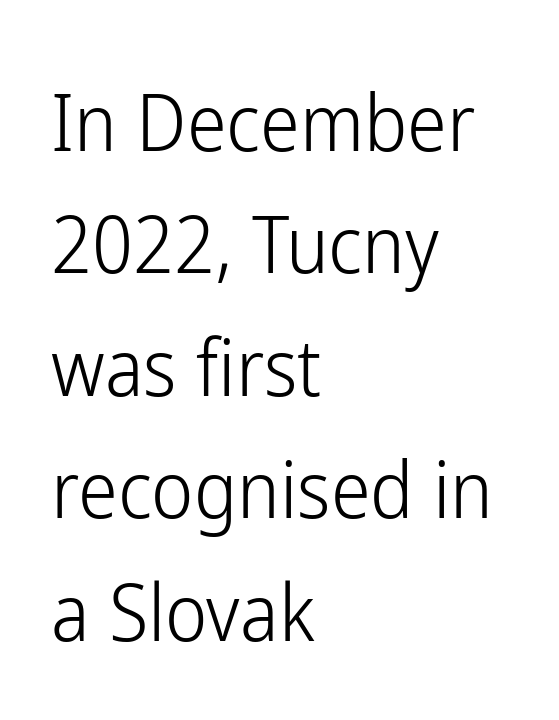
Notice how the stems are strictly vertical — no italics here. The typesetter chose a ragged-right arrangement here. The passage shown is not bold in any degree. Note the varied advance widths — an 'i' is clearly narrower than an 'm'.
